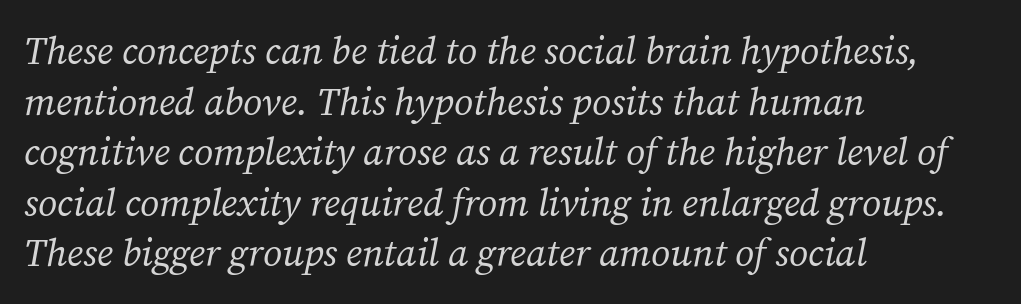
This block has exactly the height ordinary leading produces. Has an underline been added? It has not. A serif font was chosen for this passage. Looks like regular typesetting: each glyph gets only the width it needs. Caption: standard tracking, unaltered. These lines stack with their left ends in a neat column.
